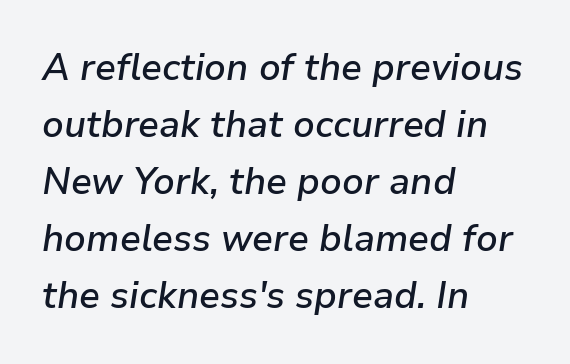
{"italic": "yes", "lean": "right", "slant_degrees": 9, "bold": "semi", "weight": "semibold", "width": "normal", "stroke_contrast": "low", "x_height": "medium", "monospaced": "no", "underline": "no", "align": "left", "line_spacing": "normal", "line_spacing_ratio": 1.54, "letter_spacing": "normal", "letter_spacing_em": 0.0, "glyph_px": 37}
